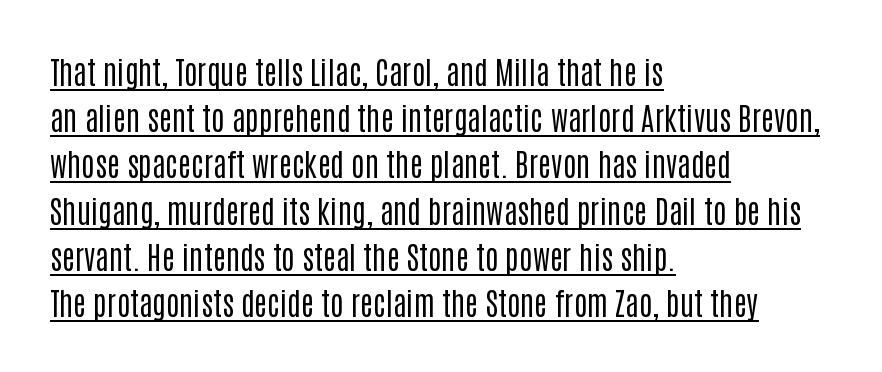
The specimen includes a rule beneath the text block's lines. Ascenders rise straight up at ninety degrees. A student would call this left alignment; a typographer would say flush left, rag right. The vertical gap from one line to the next is medium. Classification — sans serif. You could not count columns in this text — the font is proportionally spaced.
